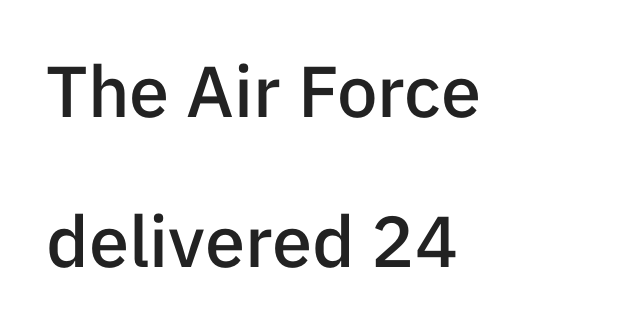
Q: Is the text bold? A: Semi-bold.
Q: Is the text italic (slanted)? A: No, it is upright.
Q: Is the typeface a serif or a sans-serif typeface? A: Sans-serif.
Q: Is the text underlined? A: No.
Q: How is the paragraph aligned? A: Left-aligned.
Q: Is the spacing between letters normal or unusually wide? A: Normal.
Q: Is the spacing between lines tight, normal or loose? A: Loose.
Q: Width (condensed, normal, or wide)? A: Normal.
Q: Stroke contrast? A: Low.
Q: x-height? A: Medium.
Q: Monospaced? A: No.
